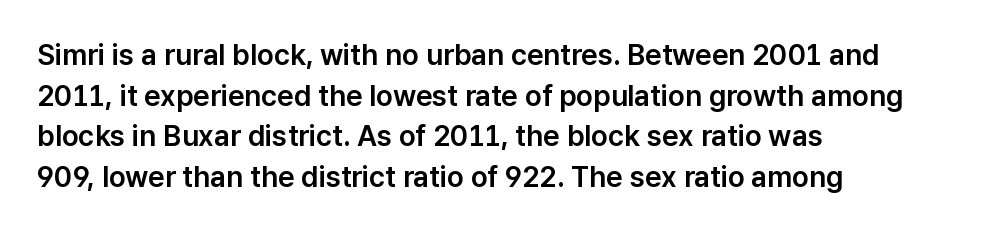
Q: Is the text italic (slanted)? A: No, it is upright.
Q: Is the typeface a serif or a sans-serif typeface? A: Sans-serif.
Q: Is the text underlined? A: No.
Q: How is the paragraph aligned? A: Left-aligned.
Q: Is the spacing between letters normal or unusually wide? A: Normal.
Q: Is the spacing between lines tight, normal or loose? A: Normal.
Q: Width (condensed, normal, or wide)? A: Normal.
Q: Stroke contrast? A: Low.
Q: x-height? A: Medium.
Q: Monospaced? A: No.
